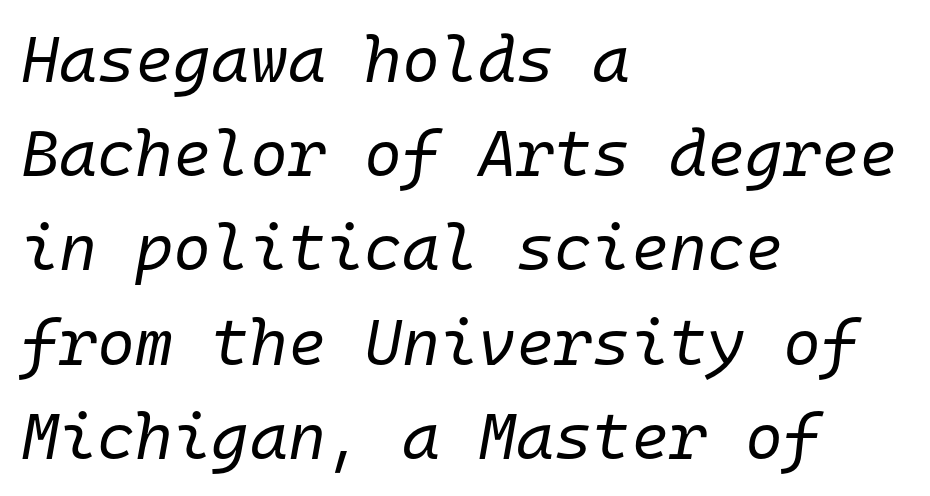
The paragraph shown leans on its left margin. The typeface has the unassuming heft of standard copy or less. This rendering leaves character spacing at its baseline value. The whole block is typeset with a tilt.
